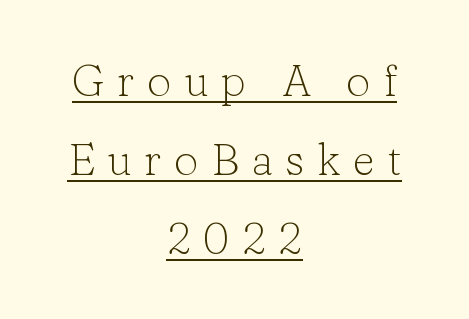
Q: Is the text bold? A: No.
Q: Is the text italic (slanted)? A: No, it is upright.
Q: Is the typeface a serif or a sans-serif typeface? A: Serif.
Q: Is the text underlined? A: Yes.
Q: How is the paragraph aligned? A: Centered.
Q: Is the spacing between letters normal or unusually wide? A: Unusually wide.
Q: Width (condensed, normal, or wide)? A: Normal.
Q: Stroke contrast? A: Low.
Q: x-height? A: Medium.
Q: Monospaced? A: No.
